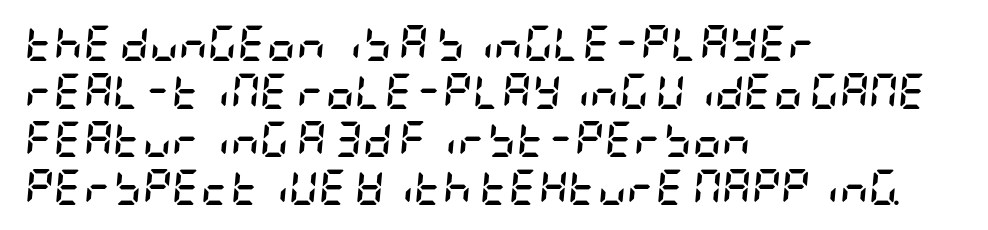
The image shows 36 px semibold, condensed type, italic (leaning right); set left-aligned, normal line spacing (1.33x), normal letter spacing, not underlined; low stroke contrast and a large x-height.
